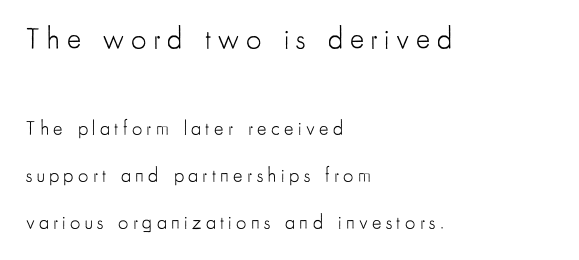
The horizontal fit of the characters is loose and conspicuously gappy. Rule under the text: the space is simply empty. Typographically, this falls in the sans-serif category. Proportional: the letters do not fall into vertical columns. Typeset ragged right — the left edge is the straight one.
